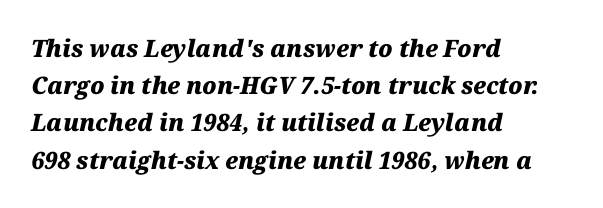
Q: Is the text bold? A: Yes.
Q: Is the text italic (slanted)? A: Yes, it leans right by about 12 degrees.
Q: Is the text underlined? A: No.
Q: How is the paragraph aligned? A: Left-aligned.
Q: Is the spacing between letters normal or unusually wide? A: Normal.
Q: Is the spacing between lines tight, normal or loose? A: Normal.
